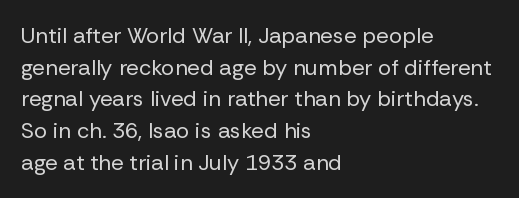
The image shows 22 px text type, upright; set left-aligned, normal line spacing (1.44x), normal letter spacing, not underlined.
